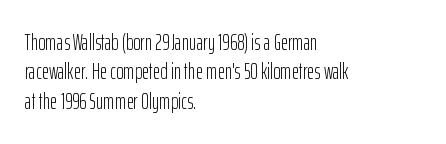
Q: Is the text bold? A: No.
Q: Is the text italic (slanted)? A: No, it is upright.
Q: Is the text underlined? A: No.
Q: How is the paragraph aligned? A: Left-aligned.
Q: Is the spacing between letters normal or unusually wide? A: Normal.
Q: Is the spacing between lines tight, normal or loose? A: Normal.
